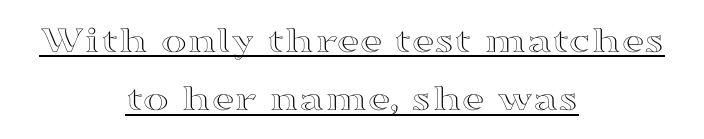
The image shows 39 px wide type, upright; set centered, normal line spacing (1.5x), normal letter spacing, underlined; a medium x-height.
